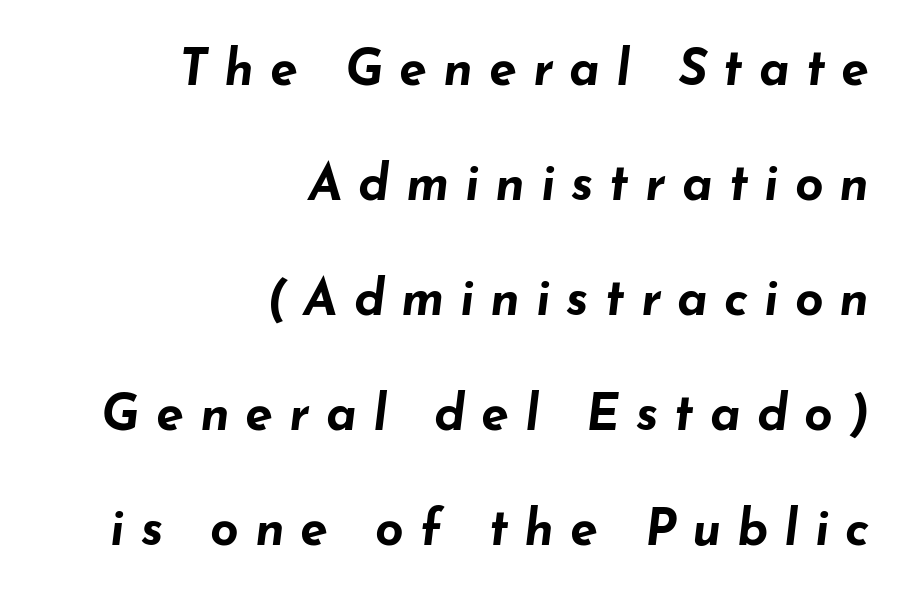
The image shows 50 px bold, wide type, italic (leaning right); set right-aligned, loose line spacing (2.3x), unusually wide letter spacing (+0.32 em), not underlined; low stroke contrast and a small x-height.
